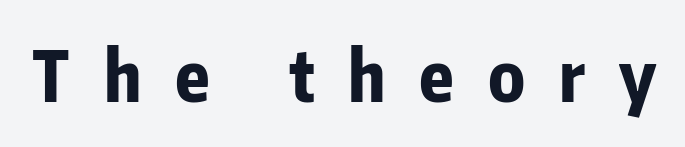
In terms of weight, the rendering is a true, heavy bold. The baseline area is clear. Notice how the stems are strictly vertical — no italics here. These lines are rendered in a variable-pitch font. The tracking reads as deliberately expanded to a designer's eye. Typographically, this falls in the sans-serif category.
